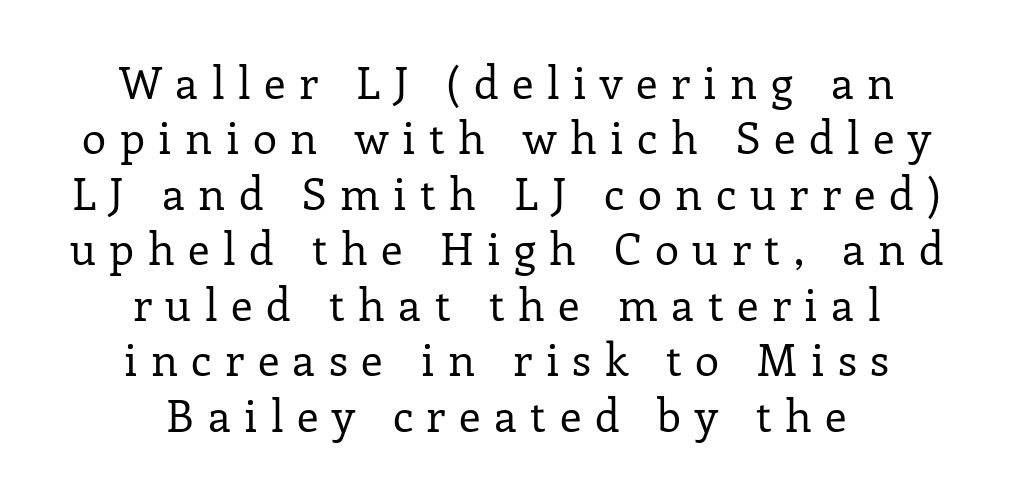
Q: Is the text bold? A: No.
Q: Is the text italic (slanted)? A: No, it is upright.
Q: Is the typeface a serif or a sans-serif typeface? A: Serif.
Q: Is the text underlined? A: No.
Q: How is the paragraph aligned? A: Centered.
Q: Is the spacing between letters normal or unusually wide? A: Unusually wide.
Q: Is the spacing between lines tight, normal or loose? A: Normal.
Q: Width (condensed, normal, or wide)? A: Normal.
Q: Stroke contrast? A: Low.
Q: x-height? A: Medium.
Q: Monospaced? A: No.
